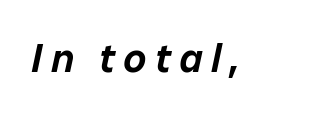
Q: Is the text italic (slanted)? A: Yes, it leans right by about 12 degrees.
Q: Is the text underlined? A: No.
Q: Is the spacing between letters normal or unusually wide? A: Unusually wide.
Q: Width (condensed, normal, or wide)? A: Normal.
Q: Stroke contrast? A: Low.
Q: x-height? A: Medium.
Q: Monospaced? A: No.
